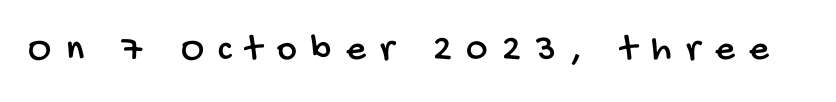
Q: Is the typeface a serif or a sans-serif typeface? A: Sans-serif.
Q: Is the text underlined? A: No.
Q: Is the spacing between letters normal or unusually wide? A: Unusually wide.
Q: Width (condensed, normal, or wide)? A: Condensed.
Q: Stroke contrast? A: Low.
Q: x-height? A: Large.
Q: Monospaced? A: No.
